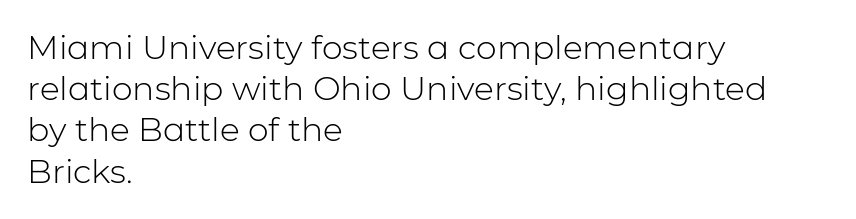
Q: Is the text bold? A: No.
Q: Is the text italic (slanted)? A: No, it is upright.
Q: Is the typeface a serif or a sans-serif typeface? A: Sans-serif.
Q: Is the text underlined? A: No.
Q: How is the paragraph aligned? A: Left-aligned.
Q: Is the spacing between letters normal or unusually wide? A: Normal.
Q: Is the spacing between lines tight, normal or loose? A: Normal.
Q: Width (condensed, normal, or wide)? A: Normal.
Q: Stroke contrast? A: Low.
Q: x-height? A: Medium.
Q: Monospaced? A: No.
